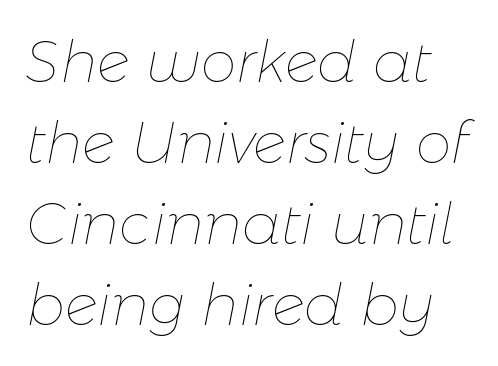
The image shows 57 px thin type, italic (leaning right); set normal line spacing (1.42x), normal letter spacing, not underlined; low stroke contrast and a medium x-height.
